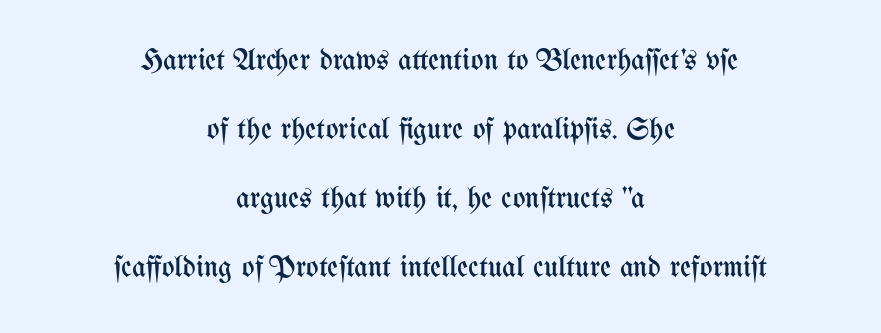
Q: Is the text bold? A: No.
Q: Is the text italic (slanted)? A: No, it is upright.
Q: Is the text underlined? A: No.
Q: How is the paragraph aligned? A: Centered.
Q: Is the spacing between letters normal or unusually wide? A: Normal.
Q: Is the spacing between lines tight, normal or loose? A: Loose.
Q: Width (condensed, normal, or wide)? A: Condensed.
Q: Stroke contrast? A: Medium.
Q: x-height? A: Medium.
Q: Monospaced? A: No.
